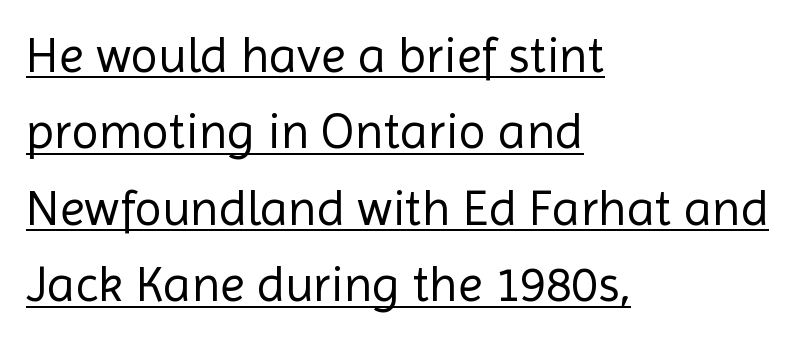
Q: Is the text bold? A: No.
Q: Is the text italic (slanted)? A: No, it is upright.
Q: Is the typeface a serif or a sans-serif typeface? A: Sans-serif.
Q: Is the text underlined? A: Yes.
Q: How is the paragraph aligned? A: Left-aligned.
Q: Is the spacing between letters normal or unusually wide? A: Normal.
Q: Is the spacing between lines tight, normal or loose? A: Normal.
Q: Width (condensed, normal, or wide)? A: Normal.
Q: x-height? A: Medium.
Q: Monospaced? A: No.
